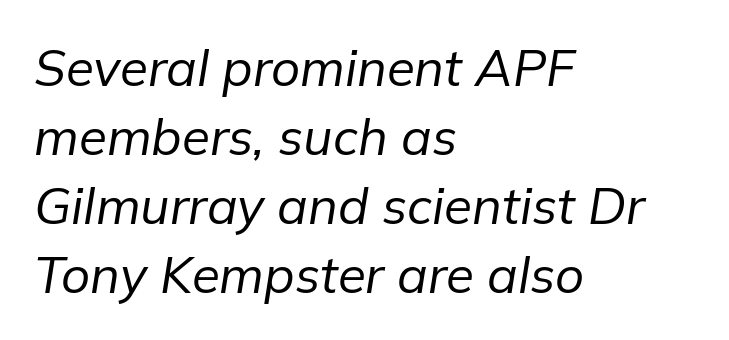
Here the glyphs are tracked normally, forming tight word shapes. Students, observe: this is what conventionally led text looks like. Caption: multi-line text, flush left, ragged right. This sample uses an oblique cut, with every glyph tilted off the vertical.
